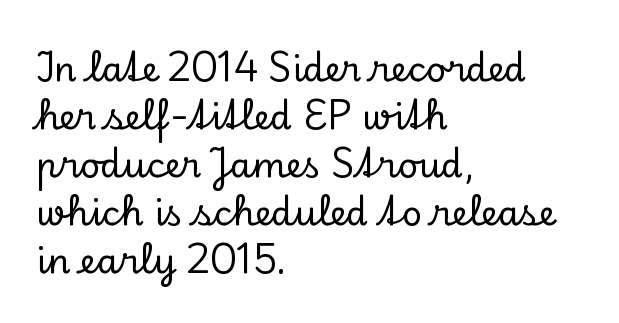
The image shows 35 px text type, upright; set left-aligned, normal line spacing (1.37x), normal letter spacing, not underlined; low stroke contrast and a small x-height.
